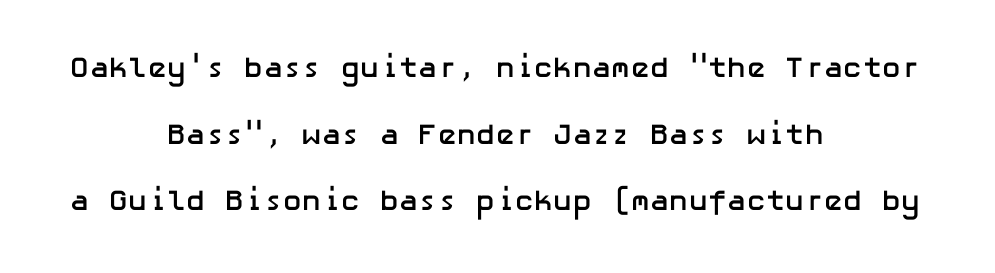
{"serif": "no", "italic": "no", "bold": "yes", "weight": "semibold", "width": "normal", "stroke_contrast": "low", "x_height": "medium", "underline": "no", "align": "center", "line_spacing": "loose", "line_spacing_ratio": 2.3, "letter_spacing": "normal", "letter_spacing_em": 0.0, "glyph_px": 29}
